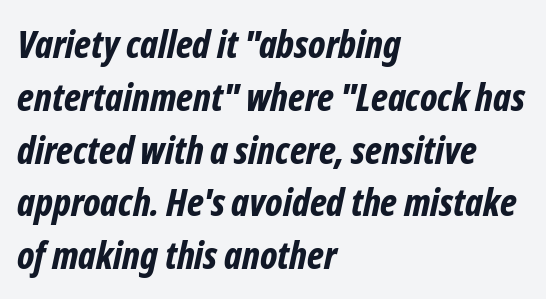
Q: Is the text bold? A: Yes.
Q: Is the text italic (slanted)? A: Yes, it leans right by about 12 degrees.
Q: Is the text underlined? A: No.
Q: How is the paragraph aligned? A: Left-aligned.
Q: Is the spacing between letters normal or unusually wide? A: Normal.
Q: Is the spacing between lines tight, normal or loose? A: Normal.
Q: Width (condensed, normal, or wide)? A: Condensed.
Q: Stroke contrast? A: Low.
Q: x-height? A: Medium.
Q: Monospaced? A: No.
